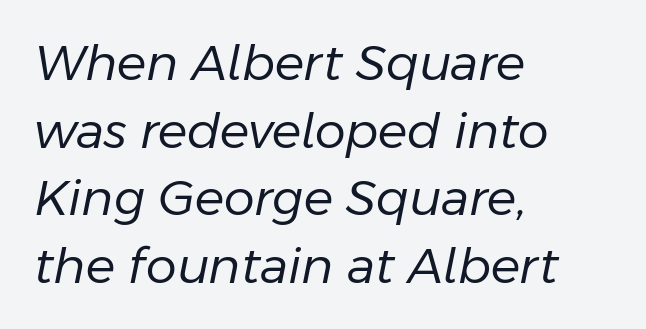
The image shows 49 px regular-weight type, italic (leaning right); set left-aligned, normal line spacing (1.38x), normal letter spacing, not underlined; low stroke contrast and a medium x-height.
